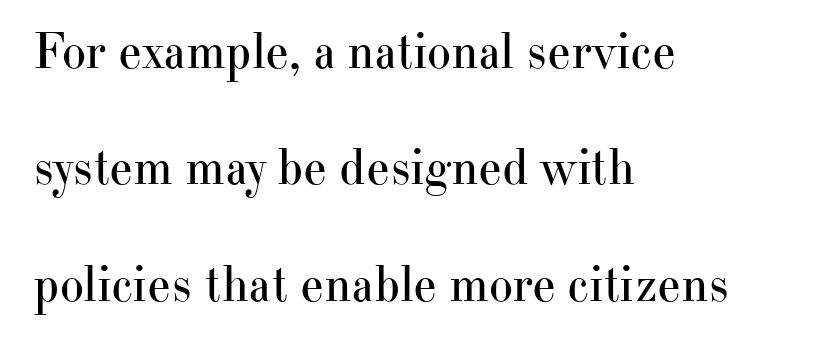
{"serif": "yes", "italic": "no", "bold": "no", "weight": "regular", "width": "normal", "stroke_contrast": "high", "x_height": "small", "monospaced": "no", "underline": "no", "align": "left", "line_spacing": "loose", "line_spacing_ratio": 2.28, "letter_spacing": "normal", "letter_spacing_em": 0.0, "glyph_px": 51}
